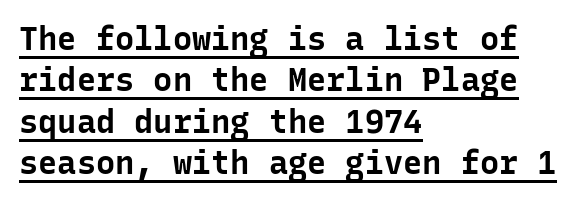
The type sits square on the baseline with zero lean. Short and long lines alike share a common starting point at left. Decoration check: the copy is underlined. The face used here is a sans, in the tradition of grotesques and geometrics.
